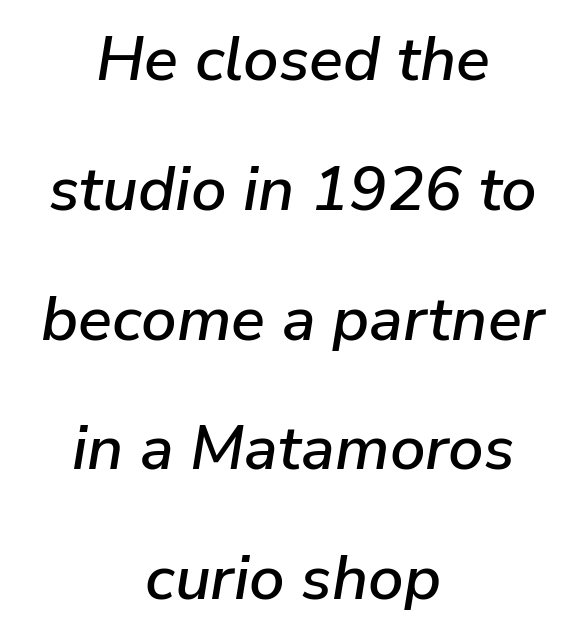
Q: Is the text italic (slanted)? A: Yes, it leans right by about 9 degrees.
Q: Is the text underlined? A: No.
Q: How is the paragraph aligned? A: Centered.
Q: Is the spacing between letters normal or unusually wide? A: Normal.
Q: Is the spacing between lines tight, normal or loose? A: Loose.
Q: Width (condensed, normal, or wide)? A: Normal.
Q: Stroke contrast? A: Low.
Q: x-height? A: Medium.
Q: Monospaced? A: No.
